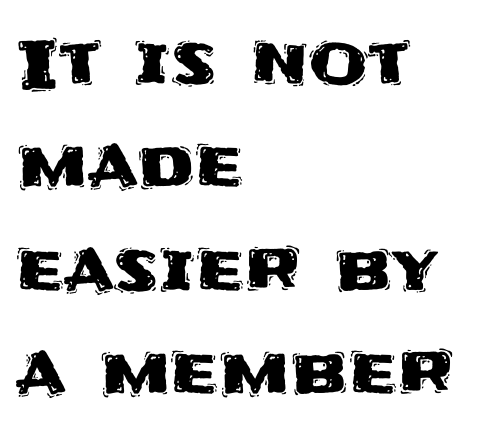
{"serif": "no", "italic": "no", "width": "normal", "stroke_contrast": "medium", "x_height": "large", "monospaced": "no", "underline": "no", "align": "left", "line_spacing": "normal", "line_spacing_ratio": 1.52, "letter_spacing": "normal", "letter_spacing_em": 0.0, "glyph_px": 68}
